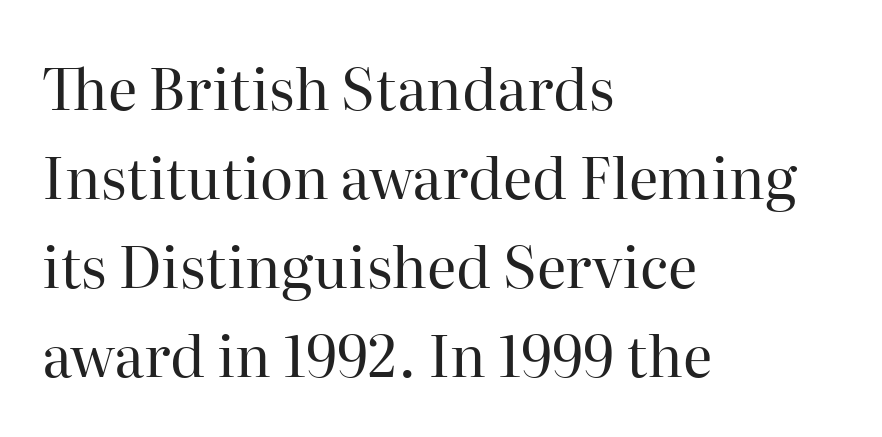
Each letter keeps its own natural width here, so spacing adapts to shape. Stroke thickness stays within the range of a standard reading face or lighter. Serif or sans? Serif — the stroke terminals have little feet. A normal amount of white space separates one row of letters from the next. Unmarked baselines from the first word to the last.
